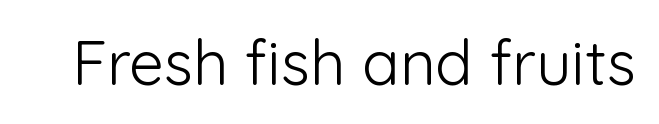
Q: Is the text bold? A: No.
Q: Is the text italic (slanted)? A: No, it is upright.
Q: Is the typeface a serif or a sans-serif typeface? A: Sans-serif.
Q: Is the text underlined? A: No.
Q: Is the spacing between letters normal or unusually wide? A: Normal.
Q: Width (condensed, normal, or wide)? A: Normal.
Q: Stroke contrast? A: Low.
Q: x-height? A: Medium.
Q: Monospaced? A: No.
